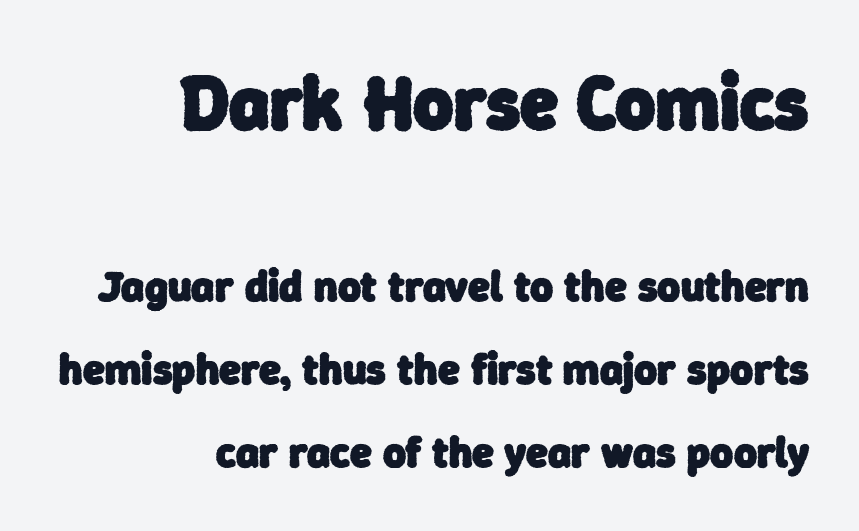
{"serif": "no", "bold": "yes", "weight": "heavy", "width": "normal", "stroke_contrast": "low", "x_height": "medium", "monospaced": "no", "underline": "no", "align": "right", "line_spacing_ratio": 1.88, "letter_spacing": "normal", "letter_spacing_em": 0.0, "larger_block": "first", "size_ratio": 1.75, "glyph_px": 77}
